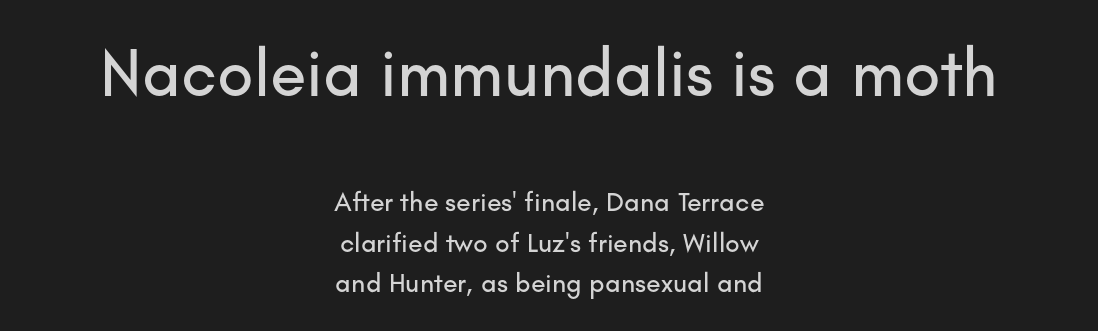
Q: Is the text italic (slanted)? A: No, it is upright.
Q: Is the typeface a serif or a sans-serif typeface? A: Sans-serif.
Q: Is the text underlined? A: No.
Q: How is the paragraph aligned? A: Centered.
Q: Is the spacing between letters normal or unusually wide? A: Normal.
Q: Is the spacing between lines tight, normal or loose? A: Normal.
Q: Which block of text is set in a larger size, the first (top) or the second (bottom)? A: The first (top) one.
Q: Width (condensed, normal, or wide)? A: Normal.
Q: Stroke contrast? A: Low.
Q: x-height? A: Small.
Q: Monospaced? A: No.
